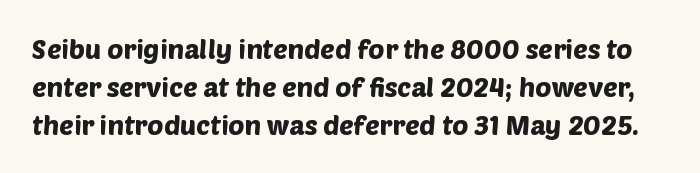
The glyphs are unaccompanied by any horizontal stroke below them. You could call the tracking neutral — neither tight nor loose. The vertical gap from one line to the next is medium.
